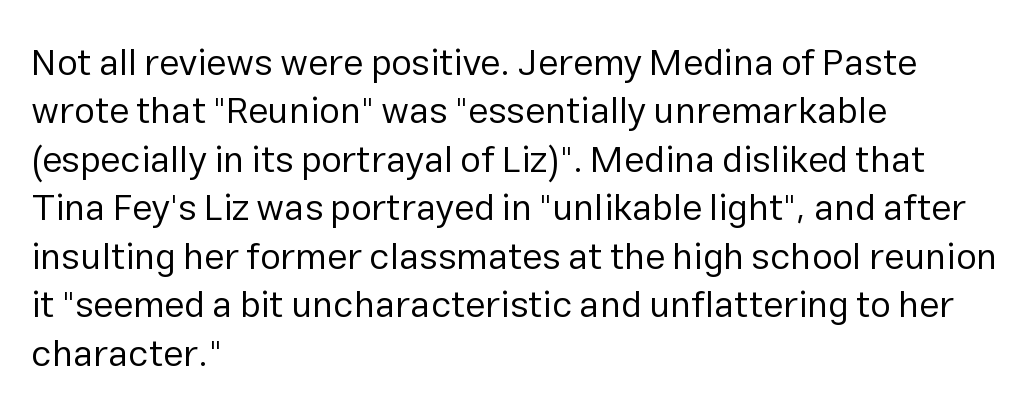
{"serif": "no", "italic": "no", "bold": "no", "weight": "regular", "width": "normal", "stroke_contrast": "low", "x_height": "medium", "monospaced": "no", "underline": "no", "align": "left", "line_spacing": "normal", "line_spacing_ratio": 1.31, "letter_spacing": "normal", "letter_spacing_em": 0.0, "glyph_px": 37}
